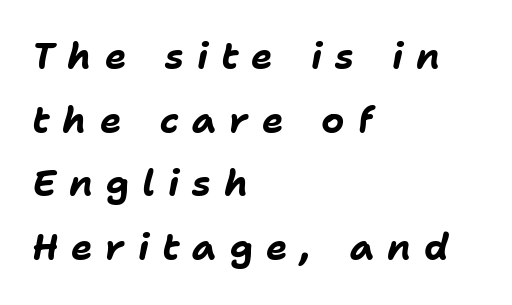
{"italic": "yes", "lean": "right", "slant_degrees": 11, "bold": "yes", "weight": "bold", "width": "normal", "stroke_contrast": "low", "x_height": "medium", "monospaced": "no", "underline": "no", "align": "left", "line_spacing_ratio": 1.77, "letter_spacing": "wide", "letter_spacing_em": 0.36, "glyph_px": 36}
